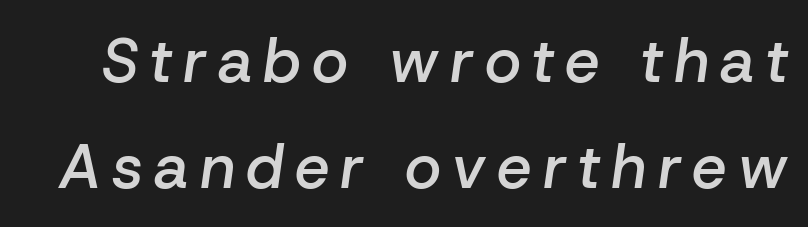
{"italic": "yes", "lean": "right", "slant_degrees": 8, "bold": "semi", "weight": "semibold", "width": "normal", "stroke_contrast": "low", "x_height": "medium", "monospaced": "no", "underline": "no", "line_spacing_ratio": 1.71, "glyph_px": 62}
